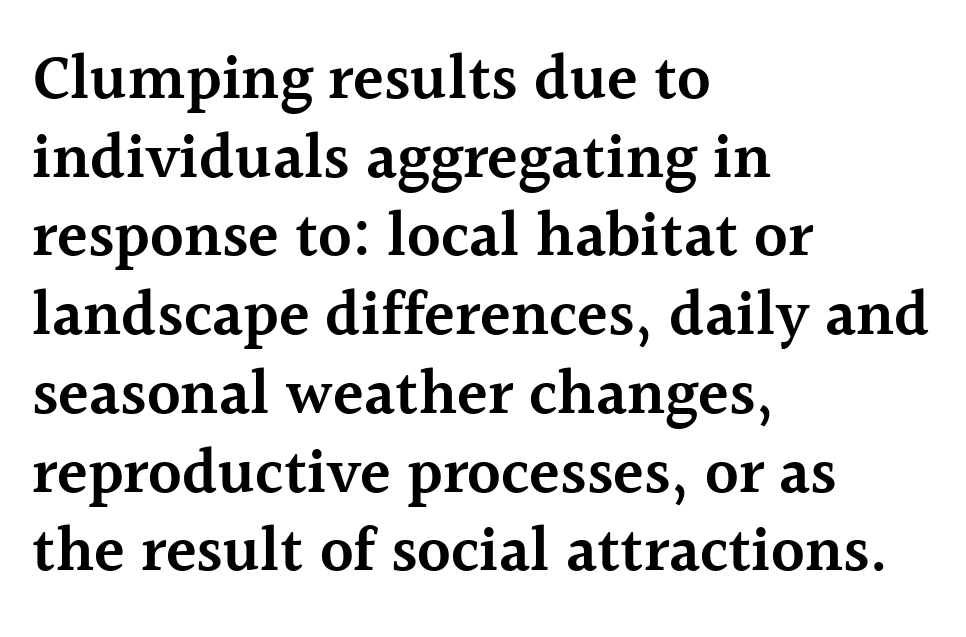
Q: Is the text bold? A: Semi-bold.
Q: Is the text italic (slanted)? A: No, it is upright.
Q: Is the typeface a serif or a sans-serif typeface? A: Serif.
Q: Is the text underlined? A: No.
Q: How is the paragraph aligned? A: Left-aligned.
Q: Is the spacing between letters normal or unusually wide? A: Normal.
Q: Is the spacing between lines tight, normal or loose? A: Normal.
Q: Width (condensed, normal, or wide)? A: Normal.
Q: x-height? A: Medium.
Q: Monospaced? A: No.
